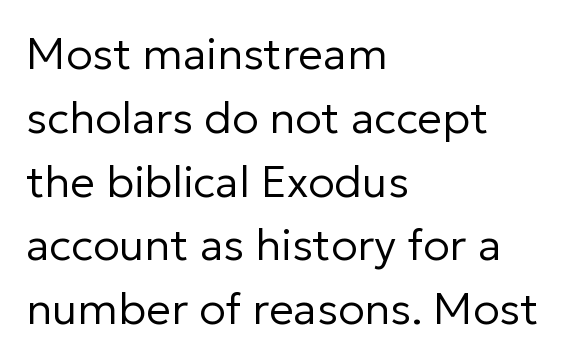
Q: Is the text bold? A: No.
Q: Is the text italic (slanted)? A: No, it is upright.
Q: Is the typeface a serif or a sans-serif typeface? A: Sans-serif.
Q: Is the text underlined? A: No.
Q: How is the paragraph aligned? A: Left-aligned.
Q: Is the spacing between letters normal or unusually wide? A: Normal.
Q: Is the spacing between lines tight, normal or loose? A: Normal.
Q: Width (condensed, normal, or wide)? A: Normal.
Q: Stroke contrast? A: Low.
Q: x-height? A: Medium.
Q: Monospaced? A: No.
